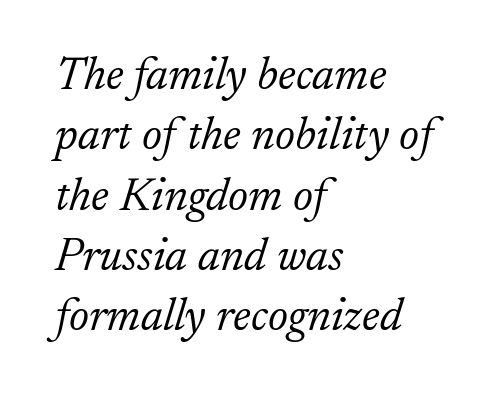
{"serif": "yes", "italic": "yes", "lean": "right", "slant_degrees": 17, "bold": "no", "weight": "light", "width": "normal", "stroke_contrast": "low", "x_height": "small", "monospaced": "no", "underline": "no", "align": "left", "line_spacing": "normal", "line_spacing_ratio": 1.31, "letter_spacing": "normal", "letter_spacing_em": 0.0, "glyph_px": 46}
